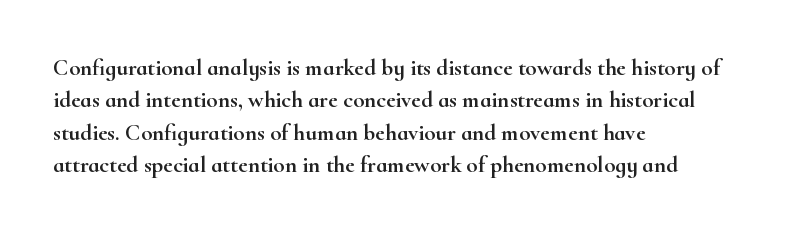
The image shows 23 px text type, upright; set left-aligned, normal line spacing (1.41x), normal letter spacing, not underlined.
